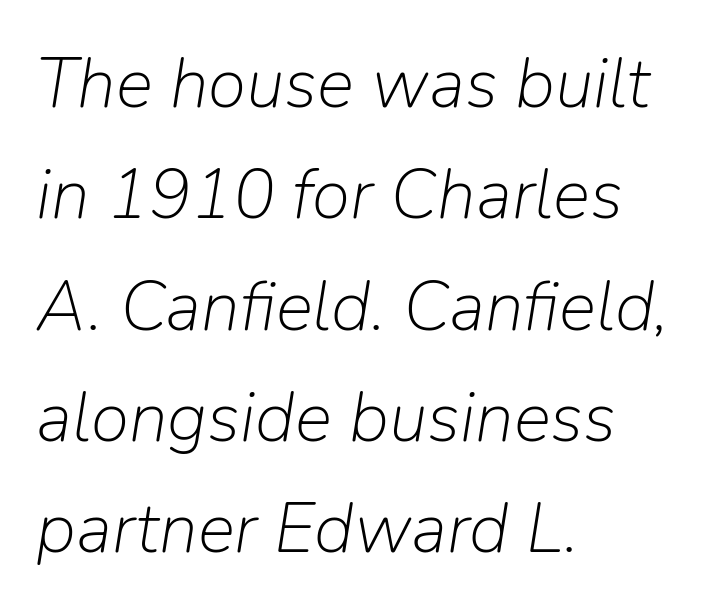
The image shows 70 px light type, italic (leaning right); set left-aligned, normal line spacing (1.59x), normal letter spacing, not underlined; low stroke contrast and a medium x-height.
